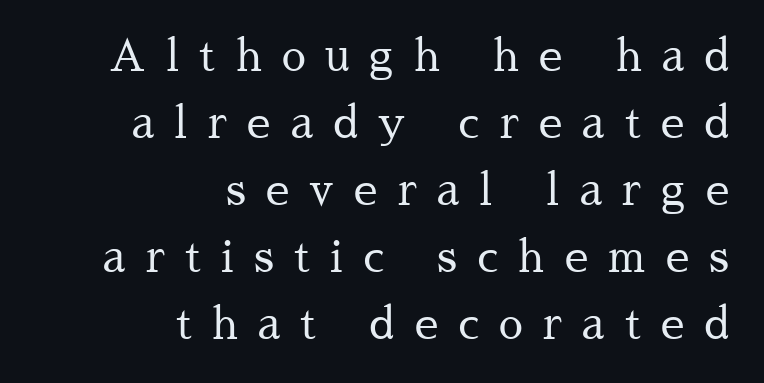
The image shows 43 px regular-weight serif type, upright; set right-aligned, normal line spacing (1.56x), unusually wide letter spacing (+0.47 em), not underlined; medium stroke contrast and a medium x-height.
